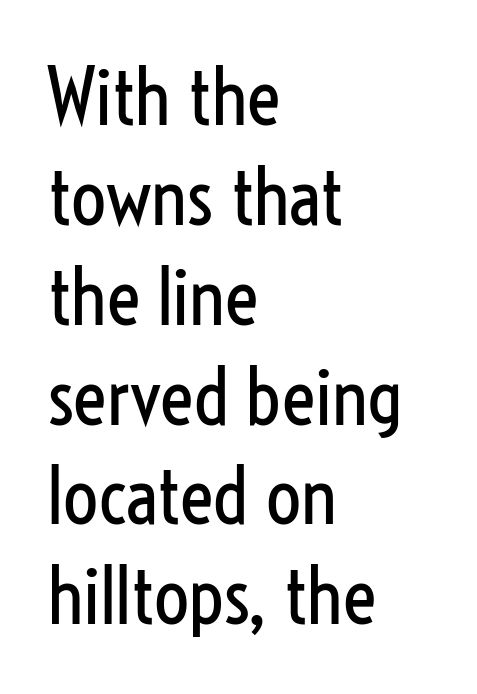
Q: Is the text bold? A: No.
Q: Is the text italic (slanted)? A: No, it is upright.
Q: Is the typeface a serif or a sans-serif typeface? A: Sans-serif.
Q: Is the text underlined? A: No.
Q: How is the paragraph aligned? A: Left-aligned.
Q: Is the spacing between letters normal or unusually wide? A: Normal.
Q: Is the spacing between lines tight, normal or loose? A: Normal.
Q: Width (condensed, normal, or wide)? A: Condensed.
Q: Stroke contrast? A: Low.
Q: x-height? A: Medium.
Q: Monospaced? A: No.
